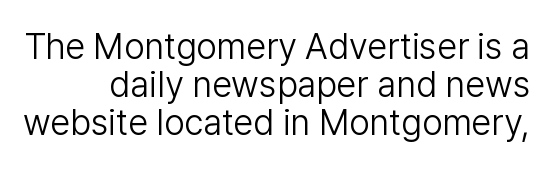
{"serif": "no", "italic": "no", "bold": "no", "weight": "light", "width": "normal", "stroke_contrast": "low", "x_height": "medium", "monospaced": "no", "underline": "no", "line_spacing": "tight", "line_spacing_ratio": 1.06, "letter_spacing": "normal", "letter_spacing_em": 0.0, "glyph_px": 36}
